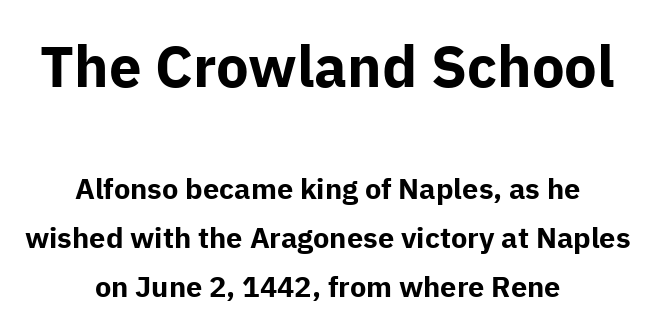
Q: Is the text bold? A: Yes.
Q: Is the text italic (slanted)? A: No, it is upright.
Q: Is the typeface a serif or a sans-serif typeface? A: Sans-serif.
Q: Is the text underlined? A: No.
Q: How is the paragraph aligned? A: Centered.
Q: Is the spacing between letters normal or unusually wide? A: Normal.
Q: Is the spacing between lines tight, normal or loose? A: Normal.
Q: Which block of text is set in a larger size, the first (top) or the second (bottom)? A: The first (top) one.
Q: Width (condensed, normal, or wide)? A: Normal.
Q: Stroke contrast? A: Low.
Q: x-height? A: Medium.
Q: Monospaced? A: No.
